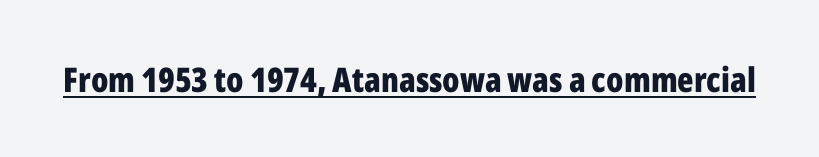
{"serif": "no", "italic": "no", "bold": "yes", "weight": "bold", "width": "condensed", "stroke_contrast": "low", "x_height": "medium", "monospaced": "no", "underline": "yes", "letter_spacing": "normal", "letter_spacing_em": 0.0, "glyph_px": 34}
